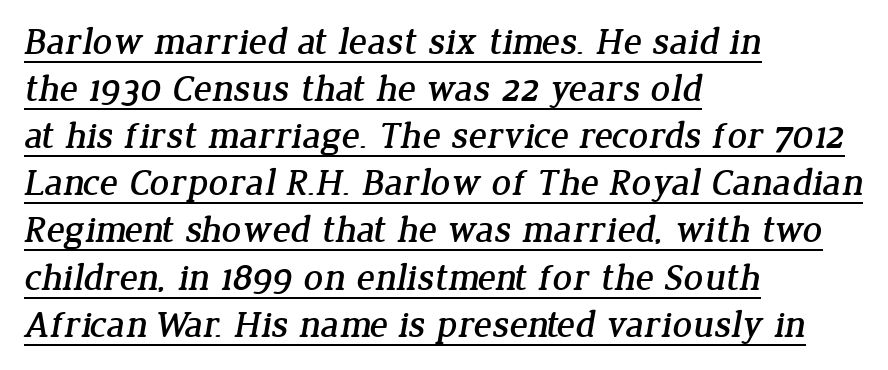
The image shows 38 px serif type; set left-aligned, line spacing 1.24x, normal letter spacing, underlined; low stroke contrast and a medium x-height.
